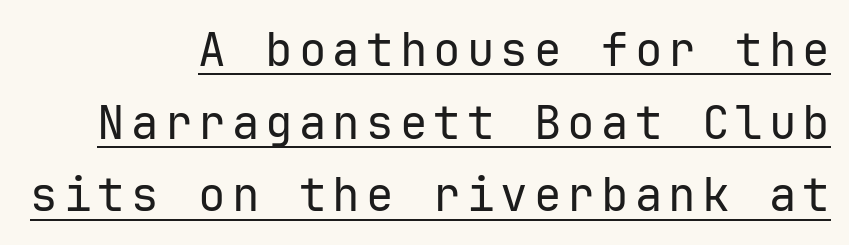
Q: Is the text bold? A: No.
Q: Is the text italic (slanted)? A: No, it is upright.
Q: Is the typeface a serif or a sans-serif typeface? A: Sans-serif.
Q: Is the text underlined? A: Yes.
Q: How is the paragraph aligned? A: Right-aligned.
Q: Is the spacing between lines tight, normal or loose? A: Normal.
Q: Width (condensed, normal, or wide)? A: Normal.
Q: Stroke contrast? A: Low.
Q: x-height? A: Medium.
Q: Monospaced? A: Yes.
